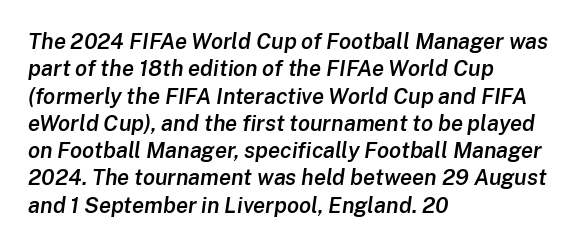
Q: Is the text bold? A: Semi-bold.
Q: Is the text italic (slanted)? A: Yes, it leans right by about 8 degrees.
Q: Is the text underlined? A: No.
Q: How is the paragraph aligned? A: Left-aligned.
Q: Is the spacing between letters normal or unusually wide? A: Normal.
